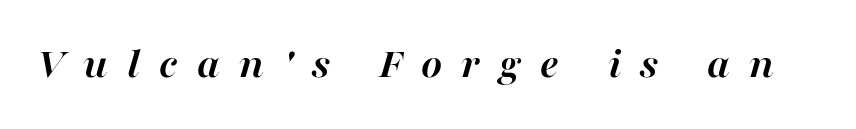
{"italic": "yes", "lean": "right", "slant_degrees": 16, "bold": "yes", "weight": "semibold", "width": "normal", "stroke_contrast": "high", "x_height": "medium", "monospaced": "no", "underline": "no", "letter_spacing": "wide", "letter_spacing_em": 0.43, "glyph_px": 45}
